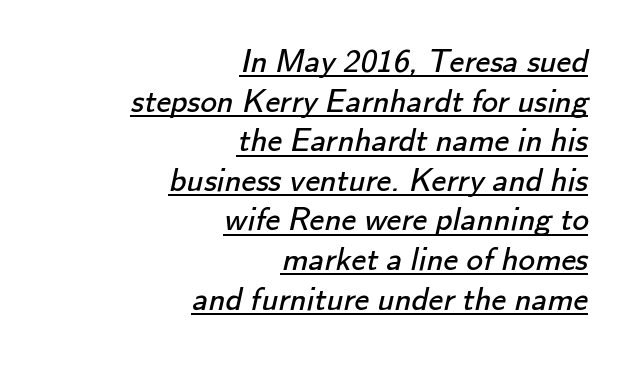
The face used here is proportionally spaced, like ordinary book or web type. The passage shown is not bold in any degree. The passage shown is underscored from start to finish. This rendering uses right alignment, leaving the left contour irregular. Type style note: lacks serifs.
